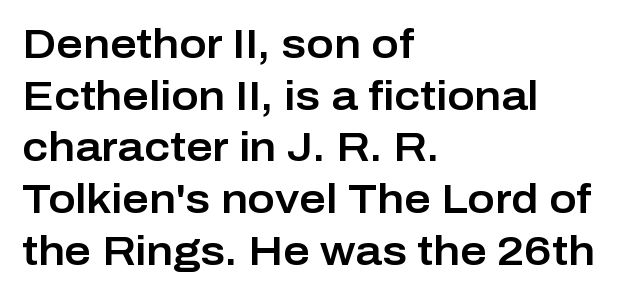
{"serif": "no", "italic": "no", "width": "normal", "stroke_contrast": "low", "x_height": "medium", "monospaced": "no", "underline": "no", "align": "left", "line_spacing": "normal", "line_spacing_ratio": 1.26, "letter_spacing": "normal", "letter_spacing_em": 0.0, "glyph_px": 41}
